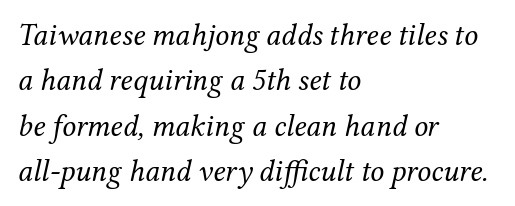
{"serif": "yes", "italic": "yes", "lean": "right", "slant_degrees": 12, "bold": "no", "weight": "regular", "width": "normal", "stroke_contrast": "medium", "x_height": "medium", "monospaced": "no", "underline": "no", "align": "left", "line_spacing": "normal", "line_spacing_ratio": 1.46, "letter_spacing": "normal", "letter_spacing_em": 0.0, "glyph_px": 31}
